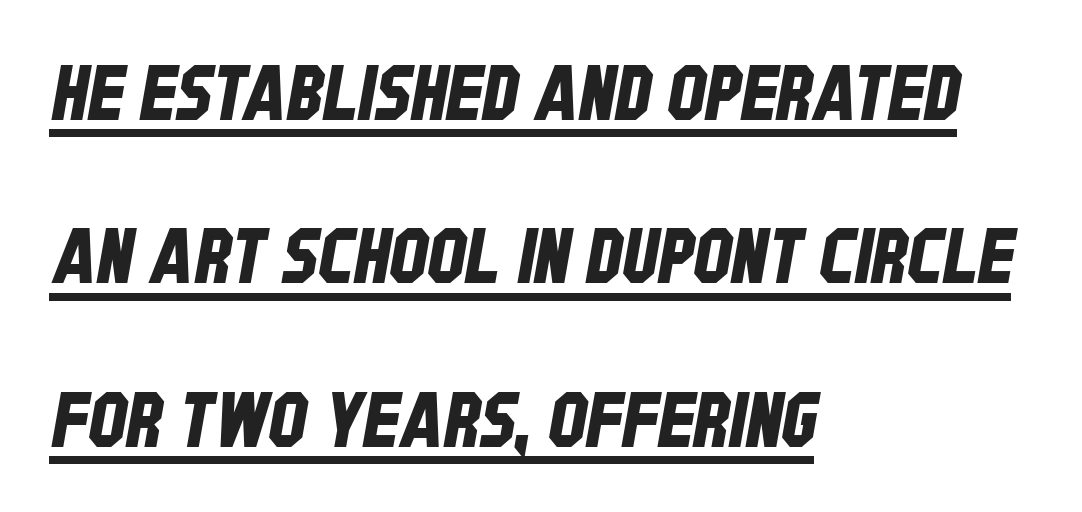
The image shows 76 px condensed sans-serif type; set left-aligned, loose line spacing (2.15x), normal letter spacing, underlined; low stroke contrast and a large x-height.
